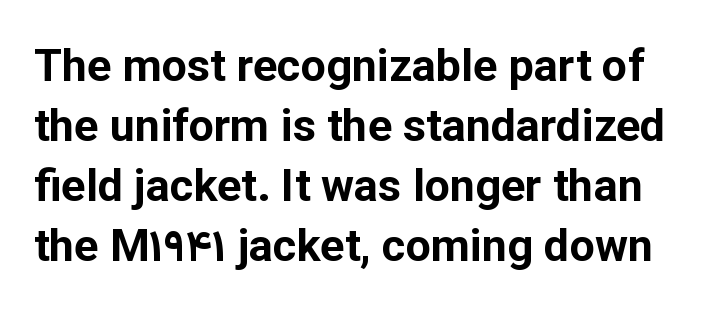
{"serif": "no", "italic": "no", "bold": "yes", "weight": "bold", "width": "normal", "stroke_contrast": "low", "x_height": "medium", "monospaced": "no", "underline": "no", "line_spacing": "normal", "line_spacing_ratio": 1.33, "letter_spacing": "normal", "letter_spacing_em": 0.0, "glyph_px": 45}
